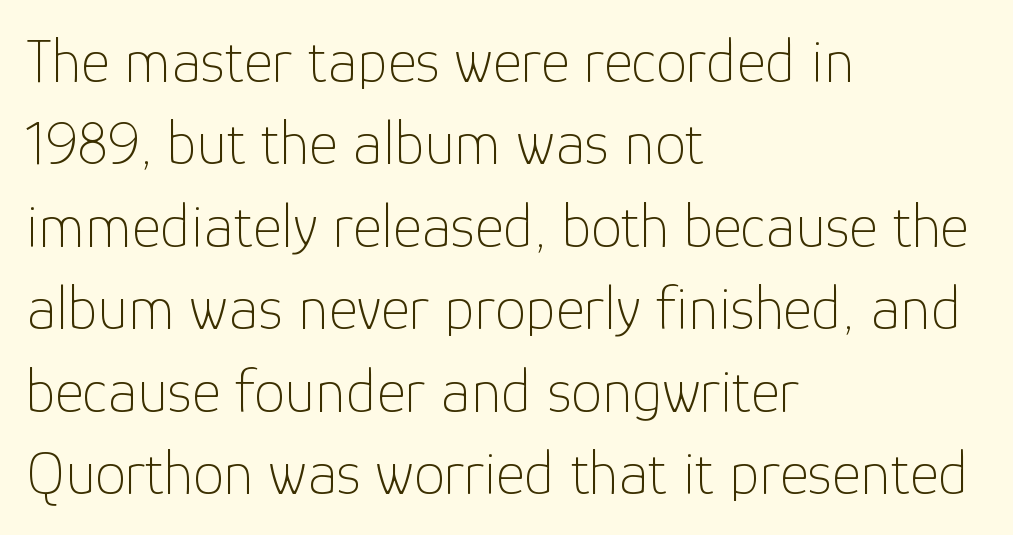
This rendering employs a face without finishing strokes, i.e., a sans-serif. This sample has the flowing, uneven cadence of proportional lettering. Whoever set this chose a conventional vertical rhythm. Default kerning and tracking; the words read as compact shapes.
